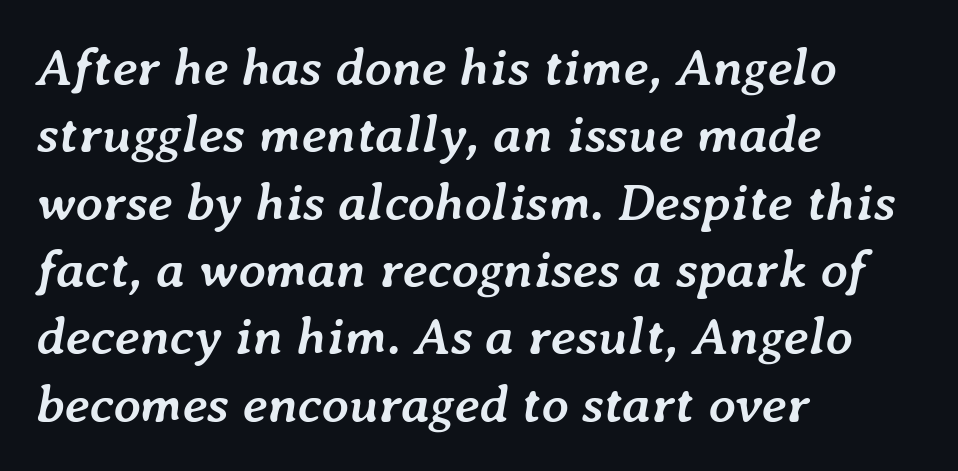
The zone under the glyphs is completely vacant. The compositor pushed each line to the left boundary. Thick stems and heavy bowls — unmistakably bold. You could call the tracking neutral — neither tight nor loose. The letters advance in unequal steps, a hallmark of proportional type.
